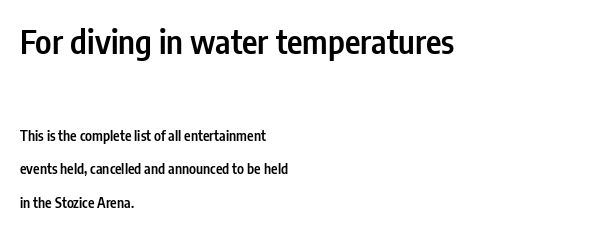
Q: Is the text bold? A: Semi-bold.
Q: Is the text italic (slanted)? A: No, it is upright.
Q: Is the typeface a serif or a sans-serif typeface? A: Sans-serif.
Q: Is the text underlined? A: No.
Q: How is the paragraph aligned? A: Left-aligned.
Q: Is the spacing between letters normal or unusually wide? A: Normal.
Q: Is the spacing between lines tight, normal or loose? A: Loose.
Q: Which block of text is set in a larger size, the first (top) or the second (bottom)? A: The first (top) one.
Q: Width (condensed, normal, or wide)? A: Condensed.
Q: Stroke contrast? A: Low.
Q: x-height? A: Medium.
Q: Monospaced? A: No.
